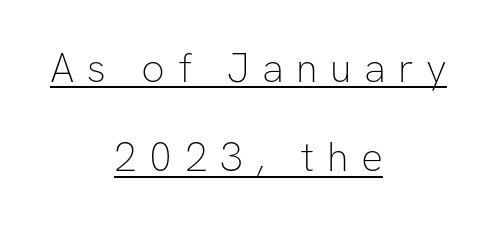
Decoration check: the copy is underlined. The font is comparable to plain body text, perhaps lighter. A sans-serif font was chosen for this passage. Summary of vertical rhythm: relaxed, with wide interline spacing.
